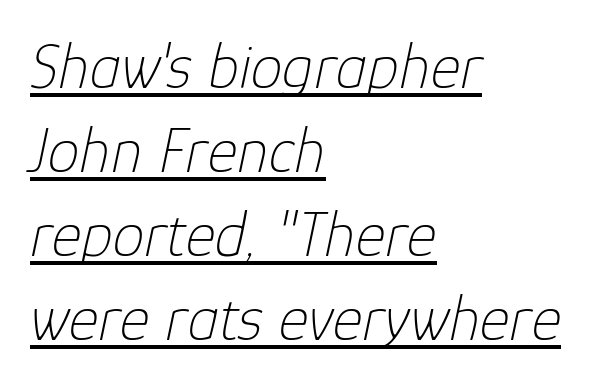
The image shows 64 px thin type, italic (leaning right); set left-aligned, normal line spacing (1.31x), normal letter spacing, underlined; low stroke contrast and a medium x-height.
